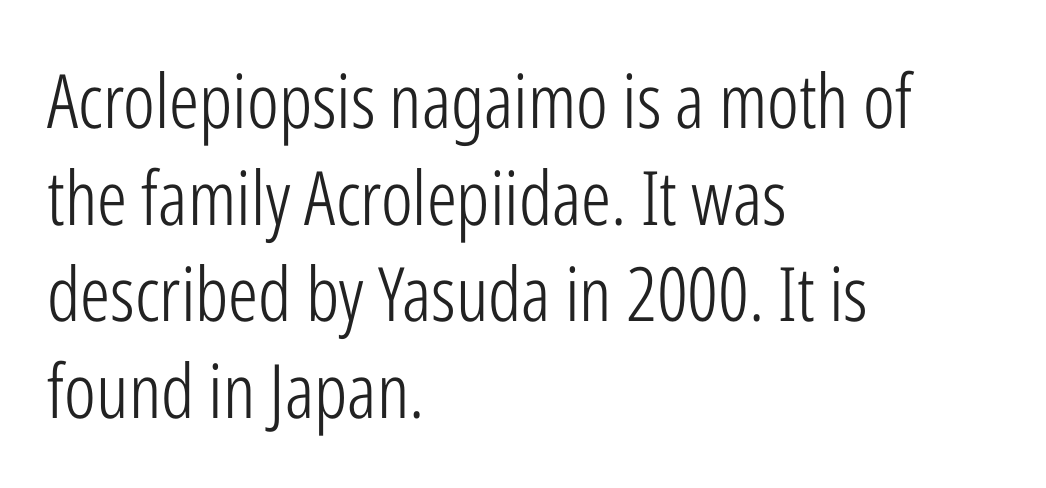
{"serif": "no", "italic": "no", "bold": "no", "weight": "light", "width": "condensed", "stroke_contrast": "low", "x_height": "medium", "monospaced": "no", "underline": "no", "align": "left", "line_spacing": "normal", "line_spacing_ratio": 1.29, "letter_spacing": "normal", "letter_spacing_em": 0.0, "glyph_px": 75}
